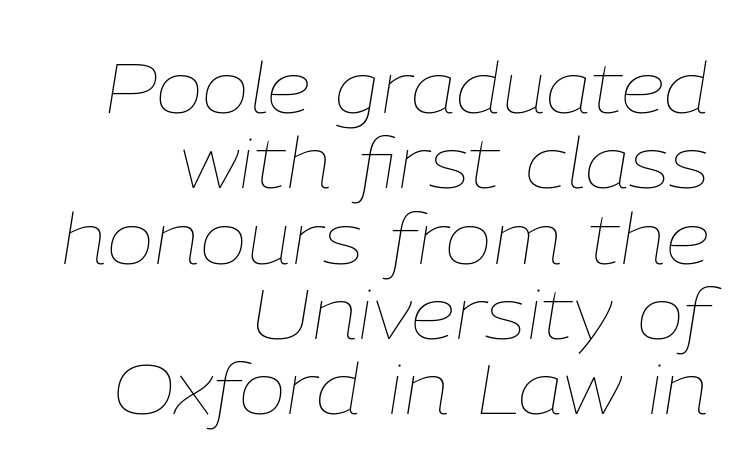
The image shows 71 px thin type, italic (leaning right); set right-aligned, tight line spacing (1.06x), normal letter spacing, not underlined; low stroke contrast and a medium x-height.
